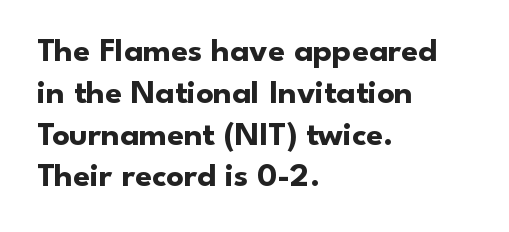
{"serif": "no", "italic": "no", "bold": "yes", "weight": "bold", "width": "normal", "stroke_contrast": "low", "x_height": "small", "monospaced": "no", "underline": "no", "align": "left", "line_spacing_ratio": 1.23, "letter_spacing": "normal", "letter_spacing_em": 0.0, "glyph_px": 34}
